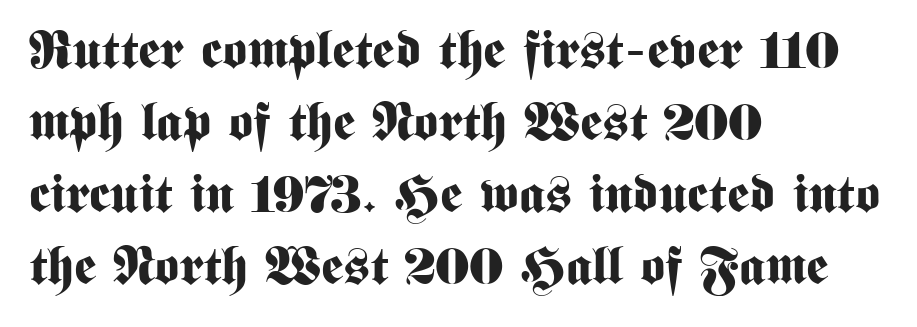
Q: Is the text bold? A: Yes.
Q: Is the text italic (slanted)? A: No, it is upright.
Q: Is the typeface a serif or a sans-serif typeface? A: Sans-serif.
Q: Is the text underlined? A: No.
Q: How is the paragraph aligned? A: Left-aligned.
Q: Is the spacing between letters normal or unusually wide? A: Normal.
Q: Is the spacing between lines tight, normal or loose? A: Normal.
Q: Width (condensed, normal, or wide)? A: Condensed.
Q: Stroke contrast? A: Medium.
Q: x-height? A: Medium.
Q: Monospaced? A: No.
